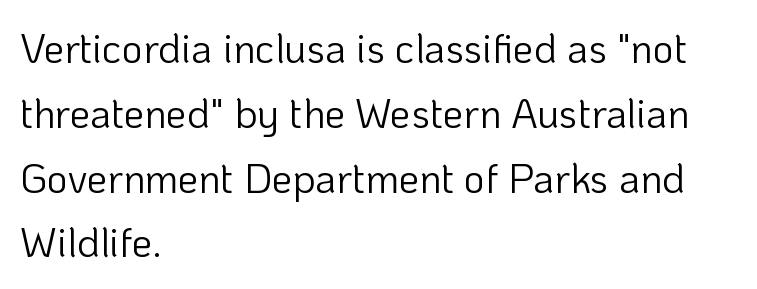
If you drew a line through each stem, it would be perfectly vertical. A typesetter would label this face a sans. Weight: in the light-to-regular range. Where is the straight margin? On the left. Looks like regular typesetting: each glyph gets only the width it needs.
